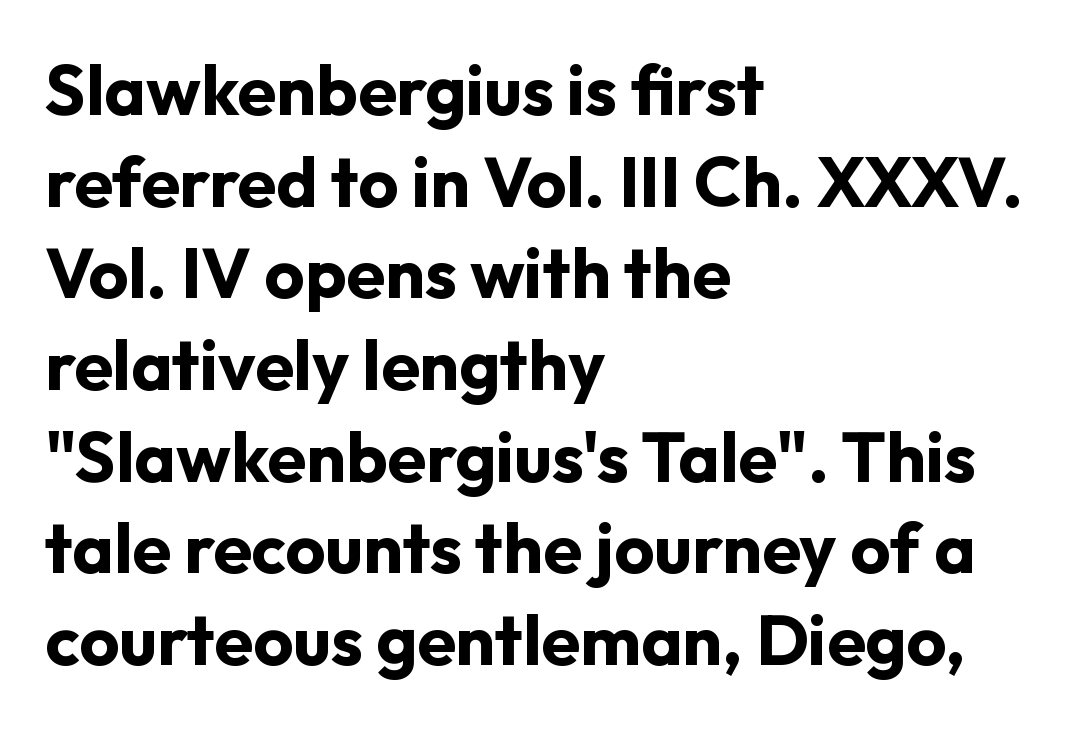
The image shows 70 px bold sans-serif type, upright; set left-aligned, normal line spacing (1.31x), normal letter spacing, not underlined; low stroke contrast and a medium x-height.
